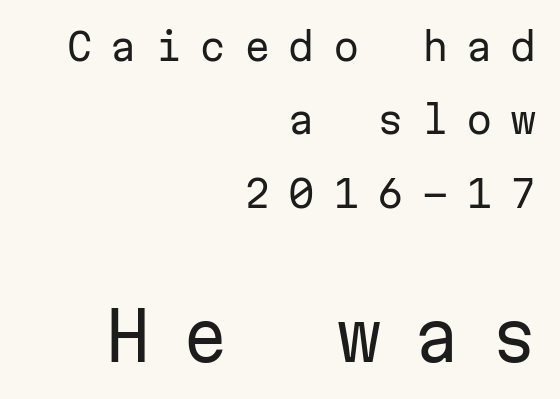
Q: Is the text bold? A: No.
Q: Is the text italic (slanted)? A: No, it is upright.
Q: Is the typeface a serif or a sans-serif typeface? A: Sans-serif.
Q: Is the text underlined? A: No.
Q: How is the paragraph aligned? A: Right-aligned.
Q: Is the spacing between letters normal or unusually wide? A: Unusually wide.
Q: Is the spacing between lines tight, normal or loose? A: Loose.
Q: Which block of text is set in a larger size, the first (top) or the second (bottom)? A: The second (bottom) one.
Q: Width (condensed, normal, or wide)? A: Normal.
Q: Stroke contrast? A: Low.
Q: x-height? A: Medium.
Q: Monospaced? A: Yes.
